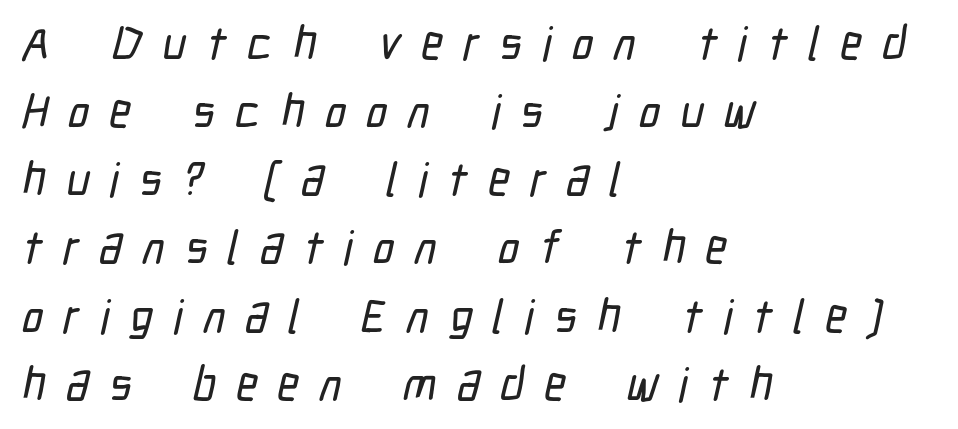
The face used here is a sans, in the tradition of grotesques and geometrics. Underline: absent. Vertical spacing — default. Tracking value appears strongly positive — letters spread wide. A classic flush-left, rag-right setting is used for this passage. You could not count columns in this text — the font is proportionally spaced.
